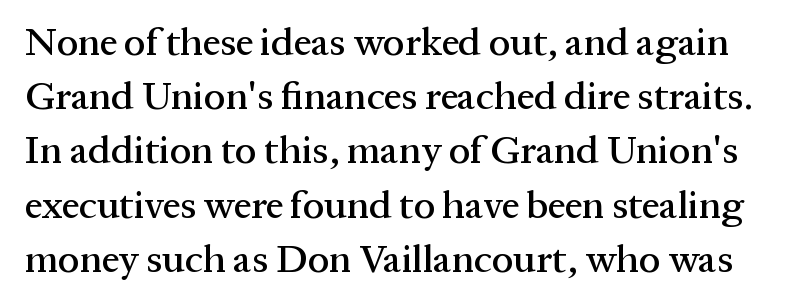
Q: Is the text italic (slanted)? A: No, it is upright.
Q: Is the typeface a serif or a sans-serif typeface? A: Serif.
Q: Is the text underlined? A: No.
Q: Is the spacing between letters normal or unusually wide? A: Normal.
Q: Is the spacing between lines tight, normal or loose? A: Normal.
Q: Width (condensed, normal, or wide)? A: Normal.
Q: Stroke contrast? A: Medium.
Q: x-height? A: Medium.
Q: Monospaced? A: No.
